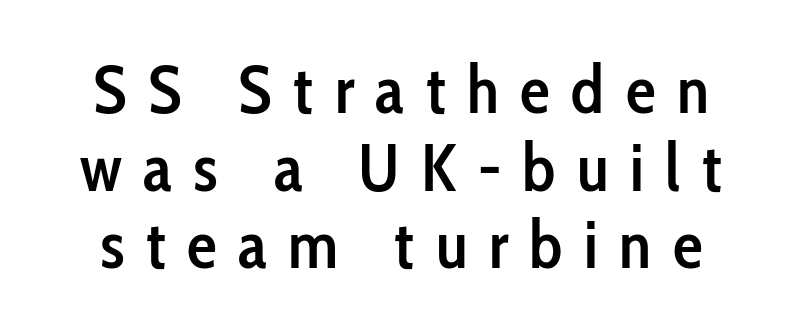
The image shows 67 px semibold, condensed sans-serif type, upright; set line spacing 1.16x, unusually wide letter spacing (+0.32 em), not underlined; low stroke contrast and a medium x-height.
